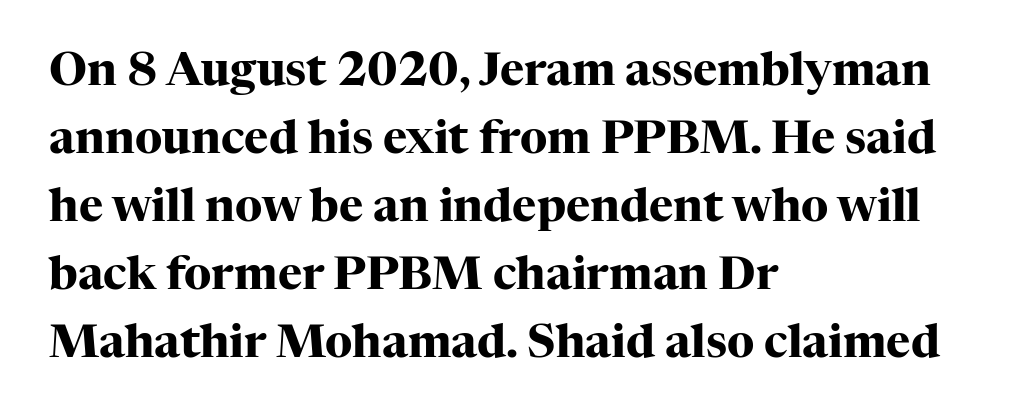
Q: Is the text bold? A: Yes.
Q: Is the text italic (slanted)? A: No, it is upright.
Q: Is the typeface a serif or a sans-serif typeface? A: Serif.
Q: Is the text underlined? A: No.
Q: How is the paragraph aligned? A: Left-aligned.
Q: Is the spacing between letters normal or unusually wide? A: Normal.
Q: Is the spacing between lines tight, normal or loose? A: Normal.
Q: Width (condensed, normal, or wide)? A: Normal.
Q: Stroke contrast? A: High.
Q: x-height? A: Medium.
Q: Monospaced? A: No.
